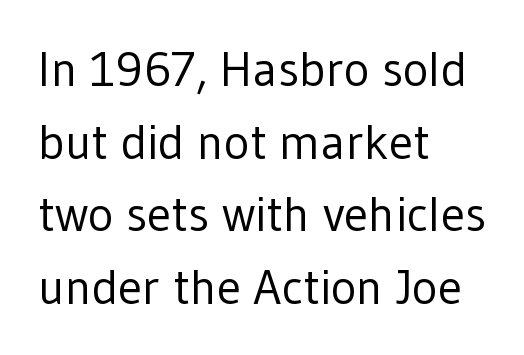
Letters have the restrained weight of plain body copy at most. No feet cap the strokes, marking this as sans-serif type. The glyphs are unaccompanied by any horizontal stroke below them. Spacing between characters is what you'd get straight out of the box. Is there much room between lines? A standard amount, neither cramped nor airy.
